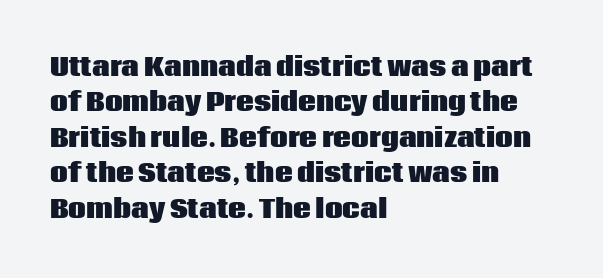
{"italic": "no", "bold": "yes", "underline": "no", "align": "left", "line_spacing": "normal", "line_spacing_ratio": 1.42, "letter_spacing": "normal", "letter_spacing_em": 0.0, "glyph_px": 25}
